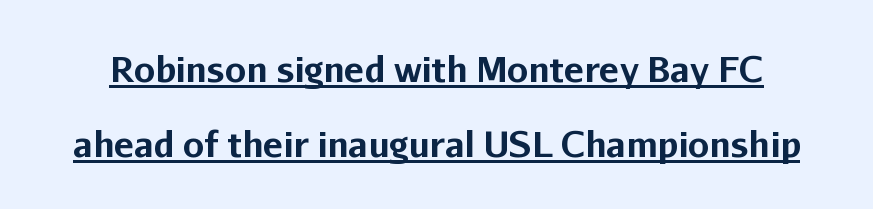
The image shows 34 px bold sans-serif type, upright; set loose line spacing (2.2x), normal letter spacing, underlined; low stroke contrast and a medium x-height.
